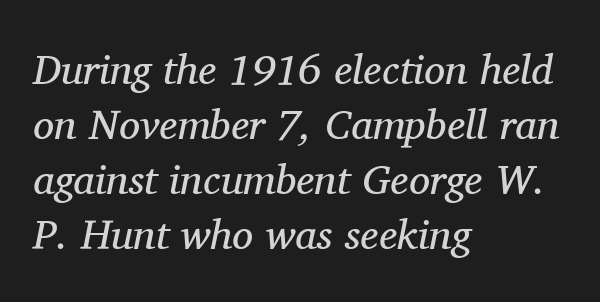
{"serif": "yes", "italic": "yes", "lean": "right", "slant_degrees": 11, "bold": "no", "weight": "regular", "width": "normal", "stroke_contrast": "medium", "x_height": "medium", "monospaced": "no", "underline": "no", "align": "left", "line_spacing": "normal", "line_spacing_ratio": 1.31, "letter_spacing": "normal", "letter_spacing_em": 0.0, "glyph_px": 42}
